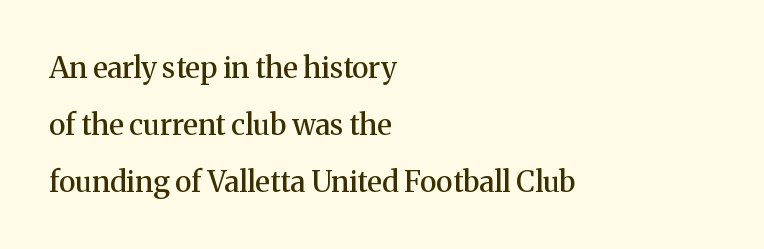
Q: Is the text bold? A: Semi-bold.
Q: Is the text italic (slanted)? A: No, it is upright.
Q: Is the typeface a serif or a sans-serif typeface? A: Serif.
Q: Is the text underlined? A: No.
Q: How is the paragraph aligned? A: Left-aligned.
Q: Is the spacing between letters normal or unusually wide? A: Normal.
Q: Is the spacing between lines tight, normal or loose? A: Loose.
Q: Width (condensed, normal, or wide)? A: Normal.
Q: Stroke contrast? A: Medium.
Q: x-height? A: Medium.
Q: Monospaced? A: No.
